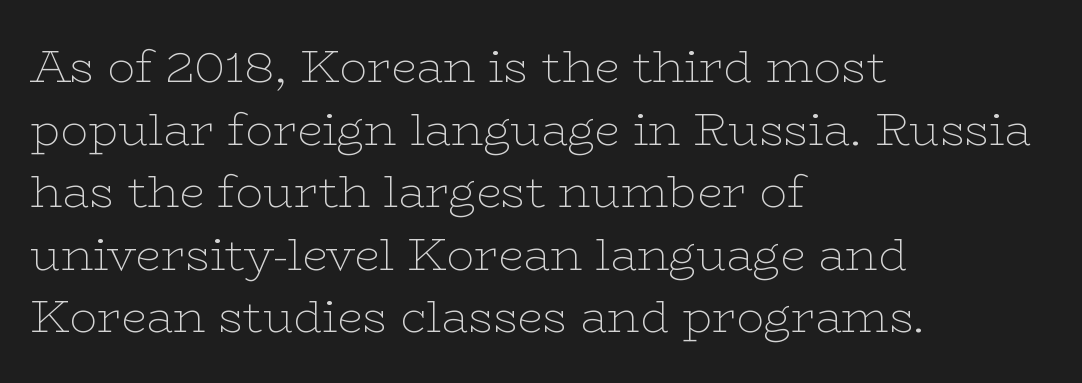
Nothing heavy about these letters — not bold at all. The letters advance in unequal steps, a hallmark of proportional type. Classification — serif. Is there much room between lines? A standard amount, neither cramped nor airy. Words float on clear page, feet unadorned. Italic? Not at all — the glyphs are vertical.
